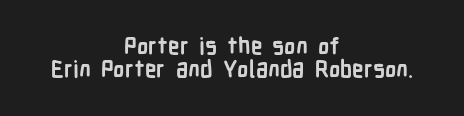
{"italic": "no", "bold": "yes", "underline": "no", "align": "center", "line_spacing": "tight", "line_spacing_ratio": 1.01, "letter_spacing": "normal", "letter_spacing_em": 0.0, "glyph_px": 23}
